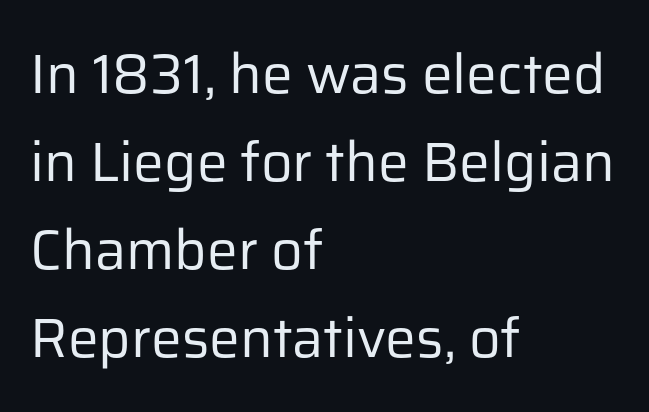
{"serif": "no", "italic": "no", "bold": "no", "weight": "regular", "width": "normal", "stroke_contrast": "low", "x_height": "medium", "monospaced": "no", "underline": "no", "align": "left", "line_spacing": "normal", "line_spacing_ratio": 1.6, "letter_spacing": "normal", "letter_spacing_em": 0.0, "glyph_px": 55}
